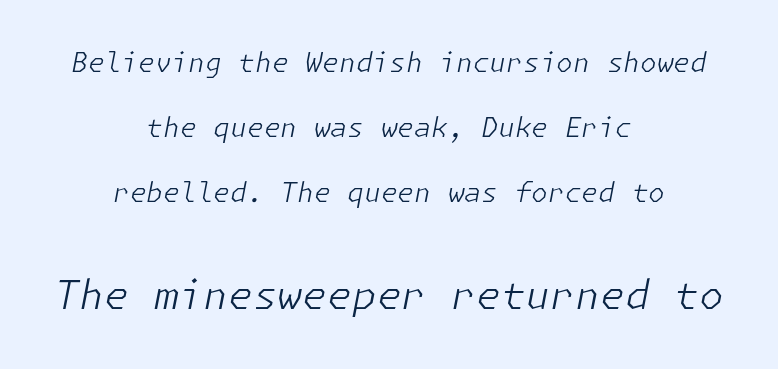
Q: Is the text bold? A: No.
Q: Is the text italic (slanted)? A: Yes, it leans right by about 11 degrees.
Q: Is the text underlined? A: No.
Q: How is the paragraph aligned? A: Centered.
Q: Is the spacing between letters normal or unusually wide? A: Normal.
Q: Is the spacing between lines tight, normal or loose? A: Loose.
Q: Which block of text is set in a larger size, the first (top) or the second (bottom)? A: The second (bottom) one.
Q: Width (condensed, normal, or wide)? A: Normal.
Q: Stroke contrast? A: Low.
Q: x-height? A: Medium.
